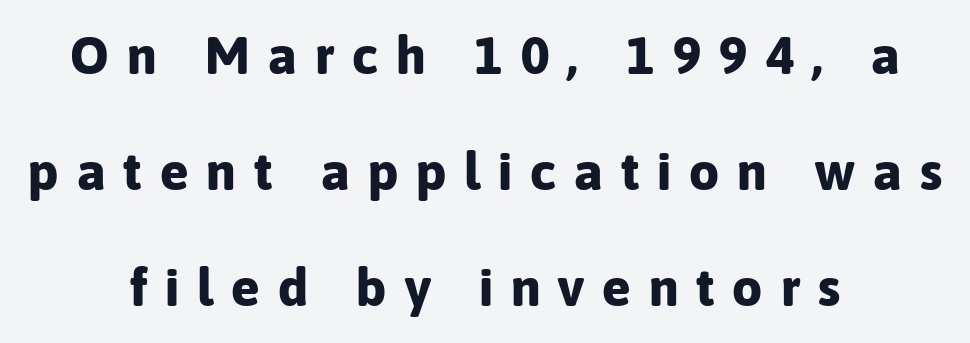
Q: Is the text bold? A: Yes.
Q: Is the text italic (slanted)? A: No, it is upright.
Q: Is the typeface a serif or a sans-serif typeface? A: Sans-serif.
Q: Is the text underlined? A: No.
Q: How is the paragraph aligned? A: Centered.
Q: Is the spacing between letters normal or unusually wide? A: Unusually wide.
Q: Is the spacing between lines tight, normal or loose? A: Loose.
Q: Width (condensed, normal, or wide)? A: Normal.
Q: Stroke contrast? A: Low.
Q: x-height? A: Medium.
Q: Monospaced? A: No.
